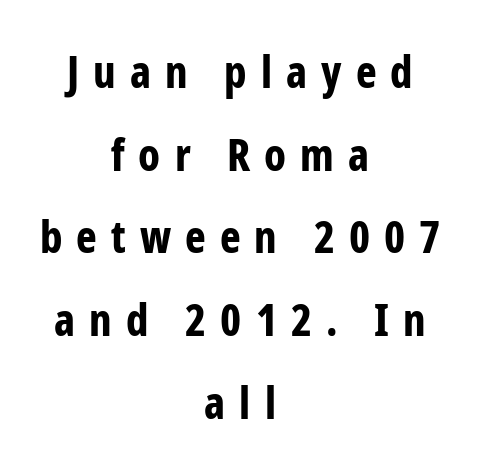
Both edges are ragged and mirror each other, which tells us the setting is centered. What weight is shown? A full bold with thick strokes. Here the designer chose a conventional face with non-uniform glyph widths. Examine the stroke ends and you'll find no serifs.
